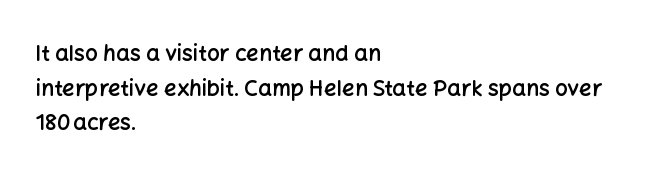
The image shows 22 px text type, upright; set left-aligned, normal line spacing (1.57x), normal letter spacing, not underlined.
